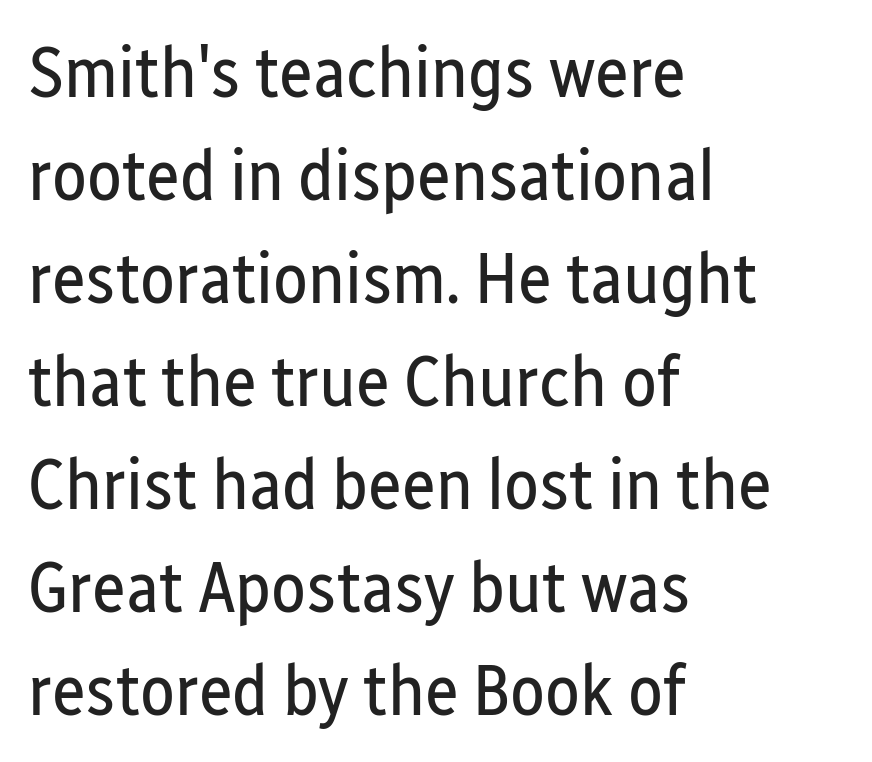
{"serif": "no", "italic": "no", "bold": "no", "weight": "regular", "width": "condensed", "stroke_contrast": "low", "x_height": "medium", "monospaced": "no", "underline": "no", "align": "left", "line_spacing": "normal", "line_spacing_ratio": 1.43, "letter_spacing": "normal", "letter_spacing_em": 0.0, "glyph_px": 72}
